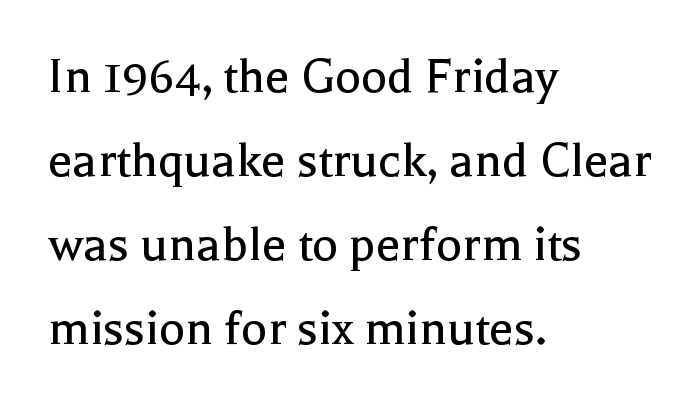
{"serif": "yes", "italic": "no", "bold": "no", "weight": "regular", "width": "normal", "x_height": "medium", "monospaced": "no", "underline": "no", "align": "left", "line_spacing": "normal", "line_spacing_ratio": 1.53, "letter_spacing": "normal", "letter_spacing_em": 0.0, "glyph_px": 55}
